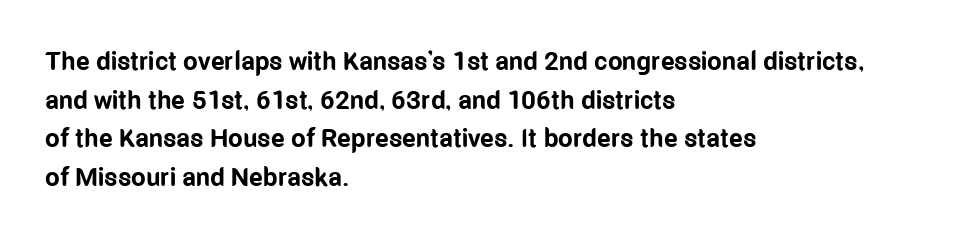
The image shows 26 px bold type, upright; set left-aligned, normal line spacing (1.49x), normal letter spacing, not underlined.
